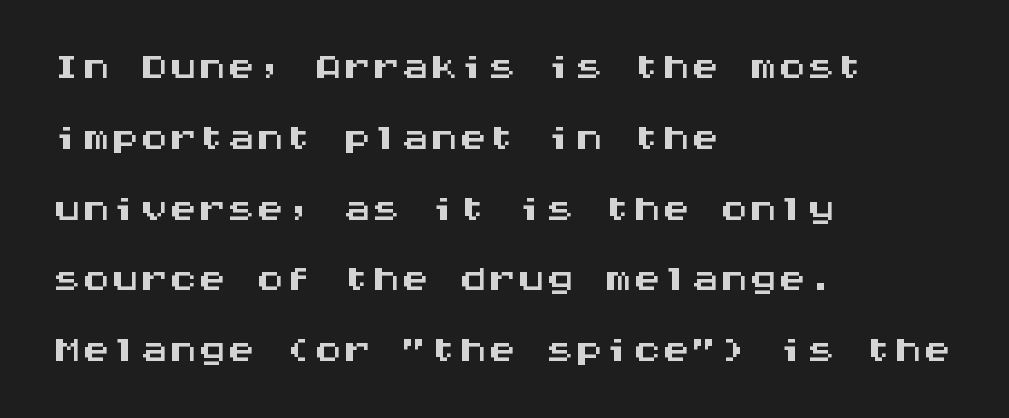
Q: Is the text italic (slanted)? A: No, it is upright.
Q: Is the typeface a serif or a sans-serif typeface? A: Sans-serif.
Q: Is the text underlined? A: No.
Q: How is the paragraph aligned? A: Left-aligned.
Q: Is the spacing between letters normal or unusually wide? A: Normal.
Q: Width (condensed, normal, or wide)? A: Wide.
Q: Stroke contrast? A: Medium.
Q: x-height? A: Large.
Q: Monospaced? A: Yes.
